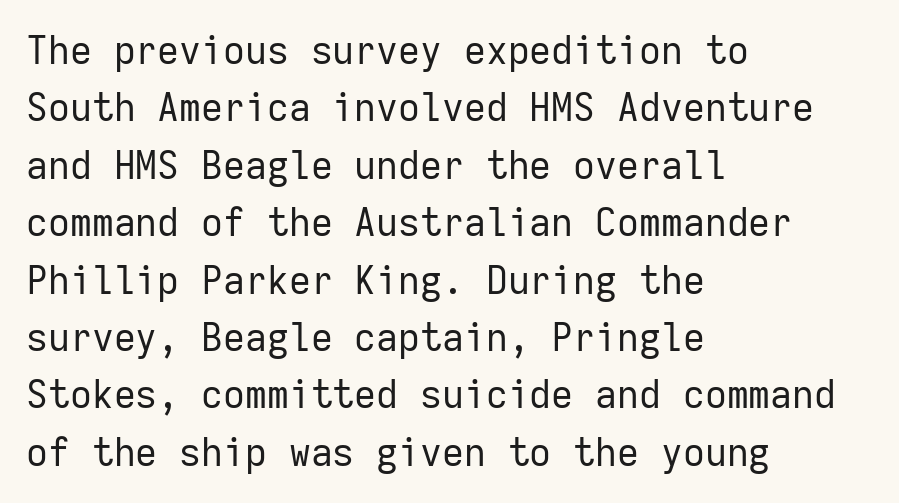
Weight class: somewhere from thin through regular. The passage shown is typeset with a sans-serif family. Italic? Not at all — the glyphs are vertical. A bare baseline throughout the passage. Whoever set this chose a conventional vertical rhythm.
